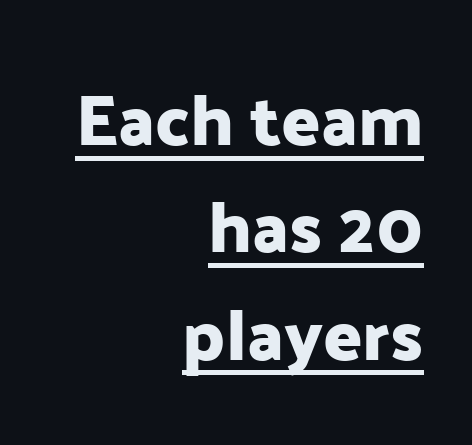
The image shows 72 px sans-serif type, upright; set right-aligned, normal line spacing (1.49x), normal letter spacing, underlined; low stroke contrast and a medium x-height.
